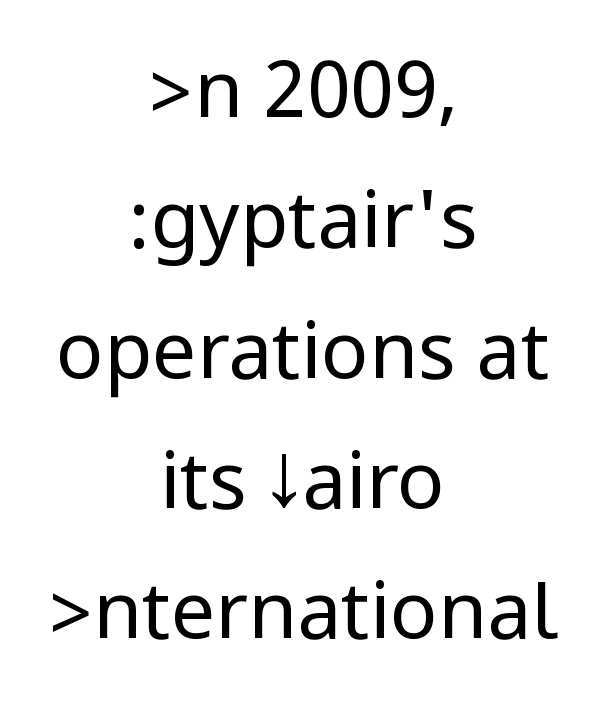
These lines sit exactly where default settings would place them. Serifs: no, the terminals of the letterforms are clean. Casual observation: everything's sitting right in the middle. Is the type heavy? It reads as light-to-regular instead.
